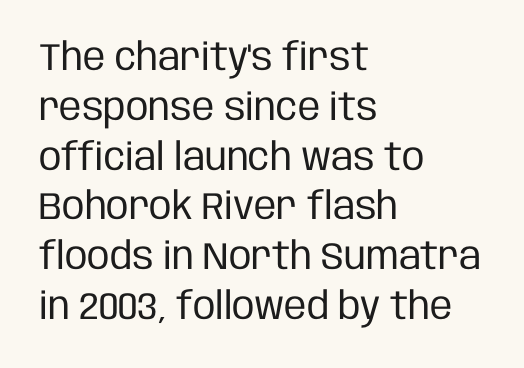
The image shows 38 px regular-weight, condensed sans-serif type, upright; set left-aligned, normal line spacing (1.31x), normal letter spacing, not underlined; low stroke contrast and a large x-height.
